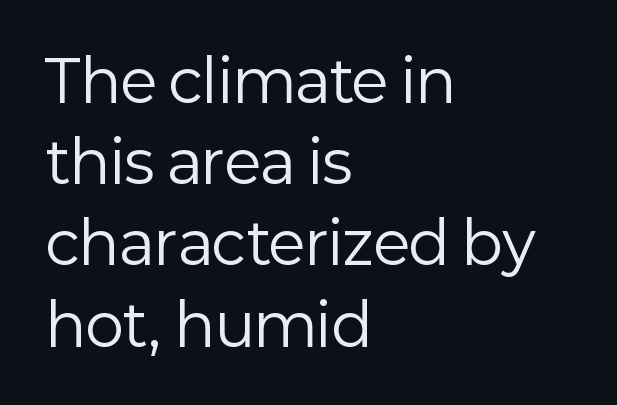
A typesetter would label this face a sans. Every row of glyphs begins at an identical x-position on the left. Character widths vary here, with narrow letters taking less room than wide ones. The weight tops out at a normal text grade. Every stem runs plumb, perpendicular to the baseline.
